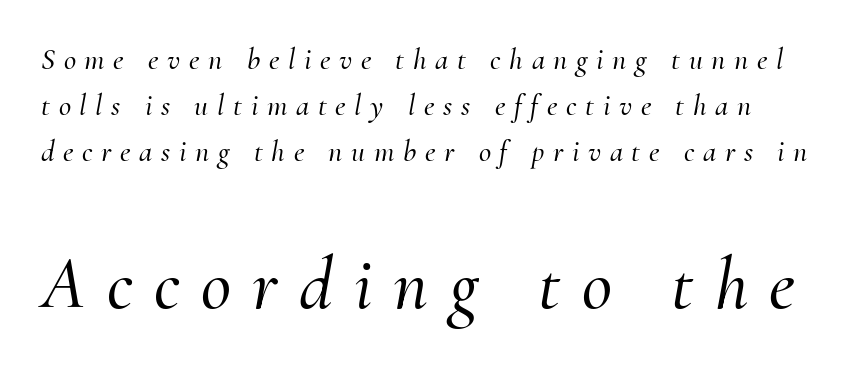
The image shows 74 px serif type, italic (leaning right); set normal line spacing (1.54x), unusually wide letter spacing (+0.29 em), not underlined; the second (bottom) block is 2.47x larger; medium stroke contrast and a small x-height.
